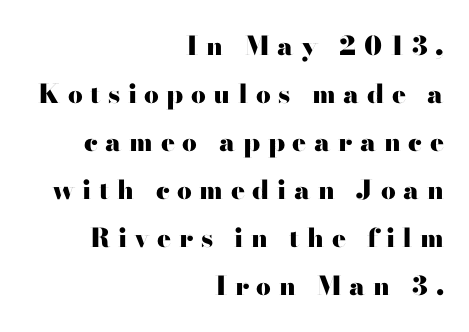
Reading down the block, your eye finds every line finishing at a fixed right position. Stroke thickness is high; the sample reads as a true bold. This is the regular roman posture of the typeface. Plain, unruled lines of type.
